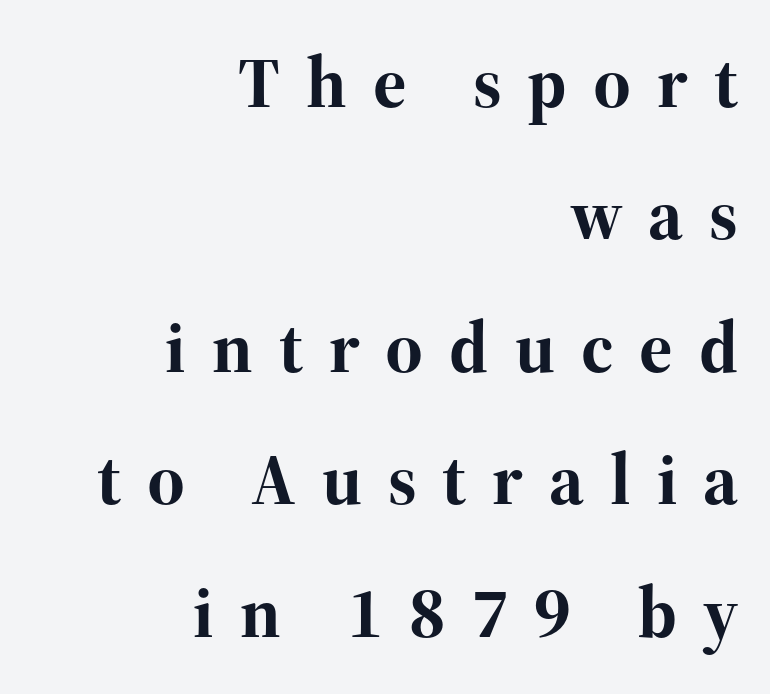
The image shows 72 px bold serif type, upright; set right-aligned, line spacing 1.84x, unusually wide letter spacing (+0.36 em), not underlined; high stroke contrast and a medium x-height.
